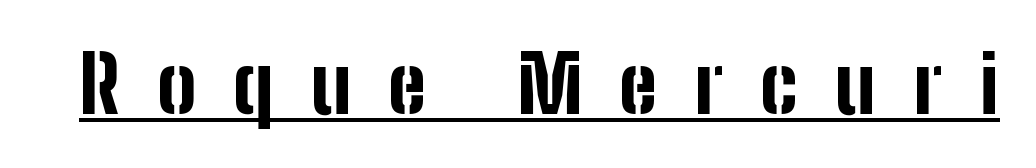
{"serif": "no", "italic": "no", "bold": "yes", "weight": "bold", "width": "condensed", "stroke_contrast": "low", "x_height": "medium", "monospaced": "no", "underline": "yes", "letter_spacing": "wide", "letter_spacing_em": 0.47, "glyph_px": 78}
